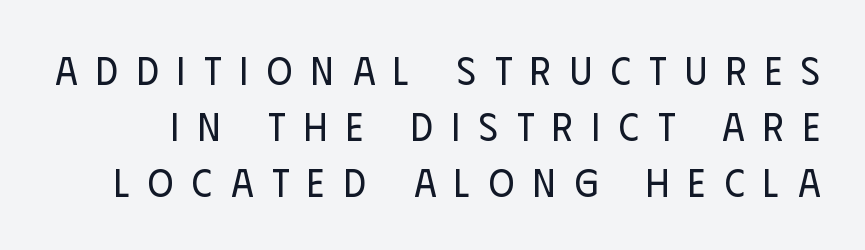
Q: Is the text bold? A: No.
Q: Is the text italic (slanted)? A: No, it is upright.
Q: Is the typeface a serif or a sans-serif typeface? A: Sans-serif.
Q: Is the text underlined? A: No.
Q: Is the spacing between letters normal or unusually wide? A: Unusually wide.
Q: Is the spacing between lines tight, normal or loose? A: Normal.
Q: Width (condensed, normal, or wide)? A: Condensed.
Q: Stroke contrast? A: Low.
Q: x-height? A: Large.
Q: Monospaced? A: No.
